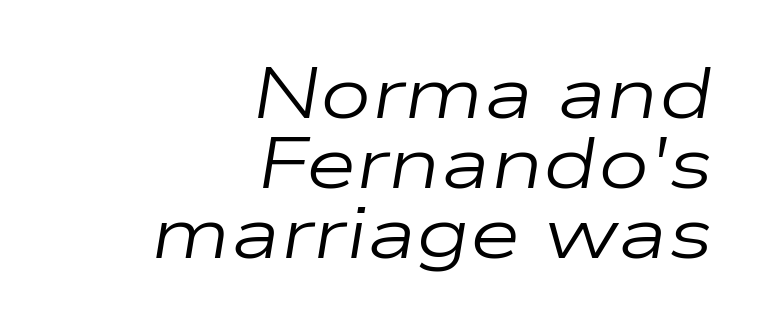
Q: Is the text bold? A: No.
Q: Is the text italic (slanted)? A: Yes, it leans right by about 9 degrees.
Q: Is the text underlined? A: No.
Q: How is the paragraph aligned? A: Right-aligned.
Q: Is the spacing between letters normal or unusually wide? A: Normal.
Q: Is the spacing between lines tight, normal or loose? A: Tight.
Q: Width (condensed, normal, or wide)? A: Wide.
Q: Stroke contrast? A: Low.
Q: x-height? A: Medium.
Q: Monospaced? A: No.
